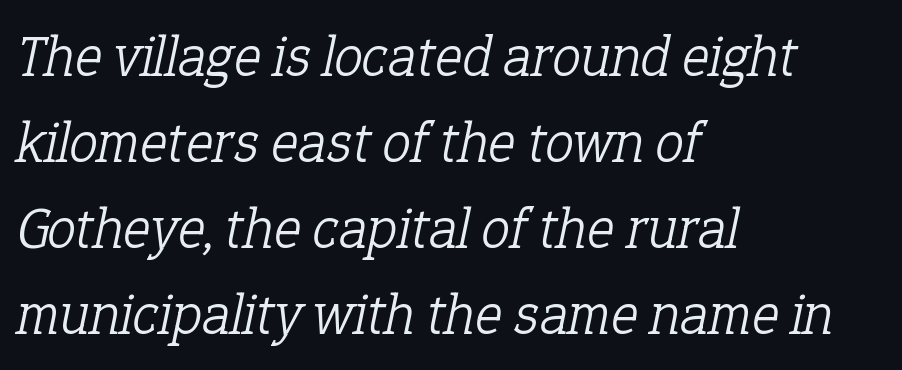
The image shows 58 px light serif type, italic (leaning right); set left-aligned, normal line spacing (1.48x), normal letter spacing, not underlined; low stroke contrast and a medium x-height.
